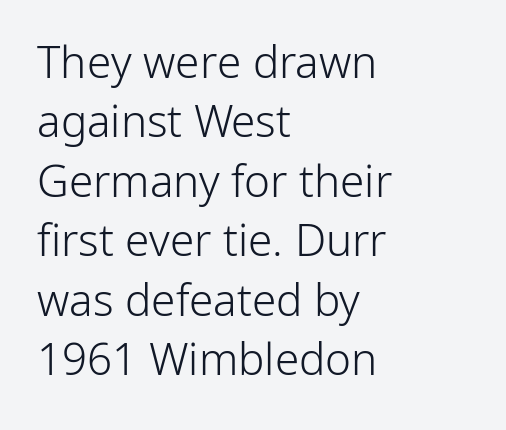
The image shows 44 px light sans-serif type, upright; set left-aligned, normal line spacing (1.35x), normal letter spacing, not underlined; low stroke contrast and a medium x-height.
